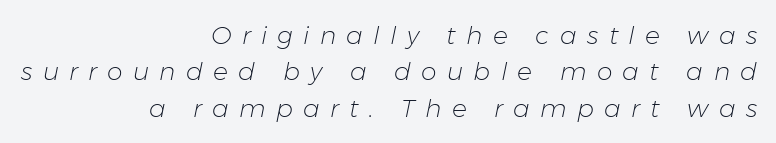
Q: Is the text bold? A: No.
Q: Is the text italic (slanted)? A: Yes, it leans right by about 11 degrees.
Q: Is the text underlined? A: No.
Q: How is the paragraph aligned? A: Right-aligned.
Q: Is the spacing between letters normal or unusually wide? A: Unusually wide.
Q: Is the spacing between lines tight, normal or loose? A: Normal.
